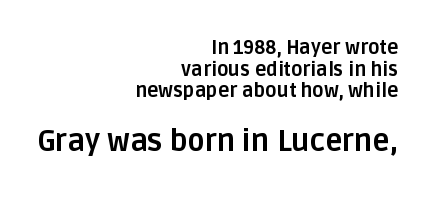
{"serif": "no", "italic": "no", "bold": "yes", "weight": "bold", "width": "normal", "stroke_contrast": "low", "x_height": "large", "monospaced": "no", "underline": "no", "align": "right", "line_spacing": "tight", "line_spacing_ratio": 1.14, "letter_spacing": "normal", "letter_spacing_em": 0.0, "larger_block": "second", "size_ratio": 1.53, "glyph_px": 29}
